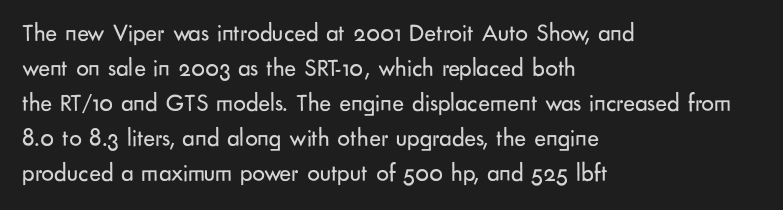
{"italic": "no", "bold": "no", "underline": "no", "align": "left", "line_spacing": "normal", "line_spacing_ratio": 1.4, "letter_spacing": "normal", "letter_spacing_em": 0.0, "glyph_px": 25}
